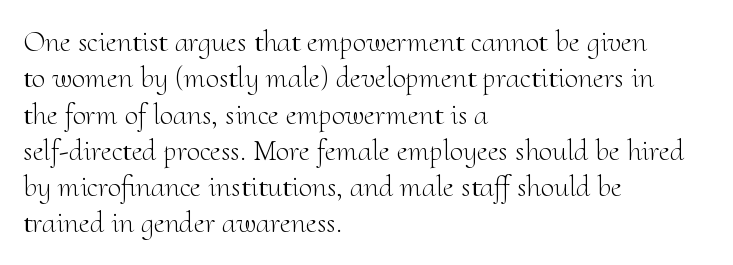
{"serif": "yes", "italic": "no", "bold": "no", "weight": "light", "width": "normal", "stroke_contrast": "medium", "x_height": "small", "monospaced": "no", "underline": "no", "align": "left", "line_spacing_ratio": 1.21, "letter_spacing": "normal", "letter_spacing_em": 0.0, "glyph_px": 30}
